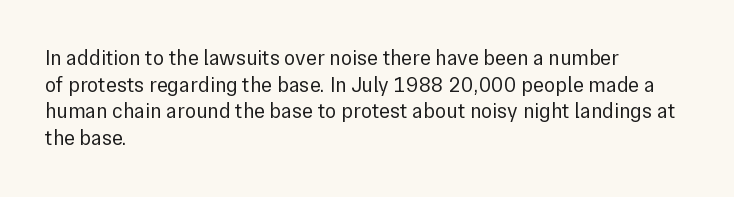
The image shows 21 px text type, upright; set left-aligned, normal line spacing (1.27x), normal letter spacing, not underlined.
